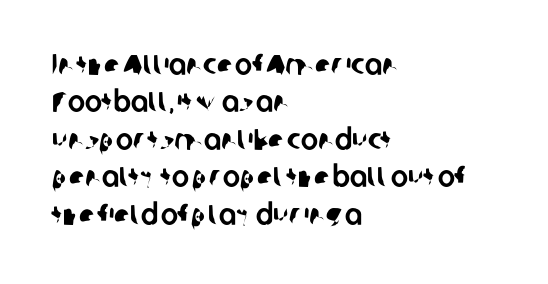
Q: Is the typeface a serif or a sans-serif typeface? A: Sans-serif.
Q: Is the text underlined? A: No.
Q: How is the paragraph aligned? A: Left-aligned.
Q: Is the spacing between letters normal or unusually wide? A: Normal.
Q: Is the spacing between lines tight, normal or loose? A: Normal.
Q: Width (condensed, normal, or wide)? A: Normal.
Q: Stroke contrast? A: Low.
Q: x-height? A: Medium.
Q: Monospaced? A: No.
